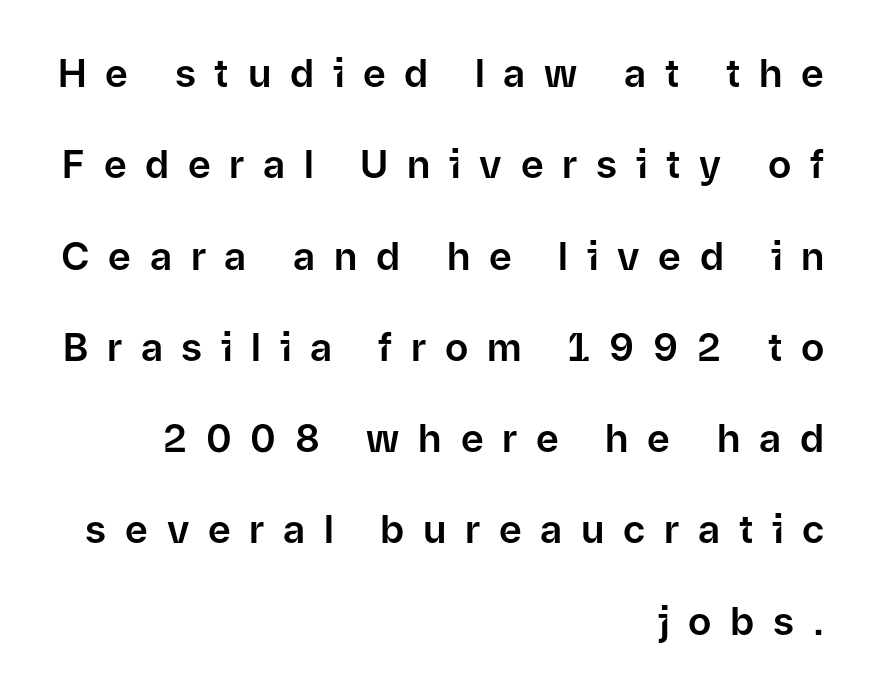
The image shows 39 px sans-serif type, upright; set right-aligned, loose line spacing (2.34x), unusually wide letter spacing (+0.48 em), not underlined; low stroke contrast and a medium x-height.
